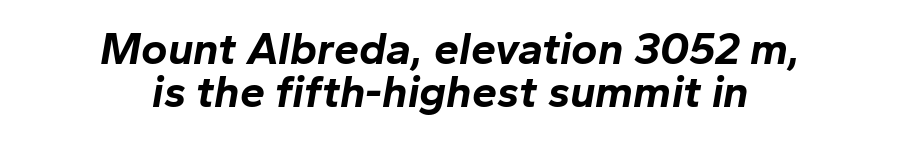
Q: Is the text bold? A: Yes.
Q: Is the text italic (slanted)? A: Yes, it leans right by about 10 degrees.
Q: Is the text underlined? A: No.
Q: How is the paragraph aligned? A: Centered.
Q: Is the spacing between letters normal or unusually wide? A: Normal.
Q: Is the spacing between lines tight, normal or loose? A: Tight.
Q: Width (condensed, normal, or wide)? A: Normal.
Q: Stroke contrast? A: Low.
Q: x-height? A: Medium.
Q: Monospaced? A: No.
